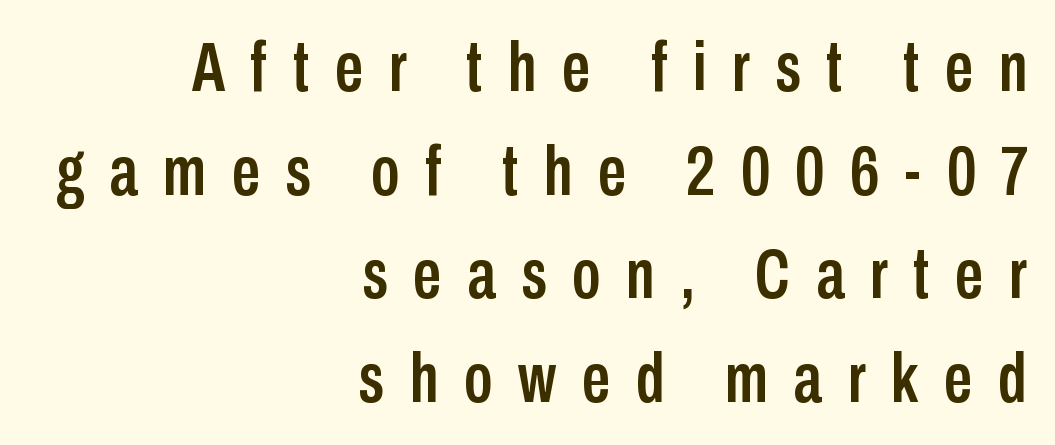
Teacher's note: observe the even right margin — that is flush-right alignment. Words appear elongated and porous because spacing is wide. Vertically, the passage feels balanced, rows spaced as you'd expect. Rendered with straight, roman letterforms. Do the characters align in a grid? No, the font is proportional. The passage shown is typeset with a sans-serif family.
